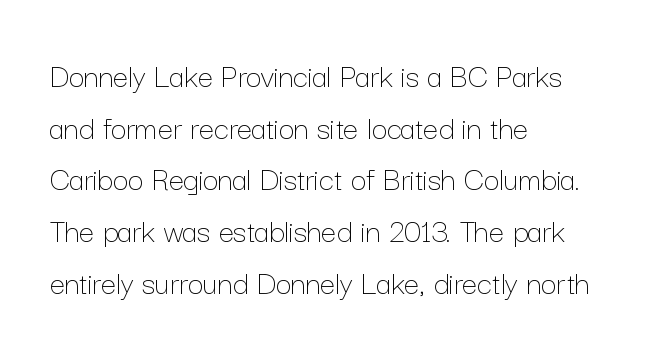
The image shows 34 px thin type, upright; set left-aligned, normal line spacing (1.52x), normal letter spacing, not underlined; low stroke contrast and a medium x-height.
